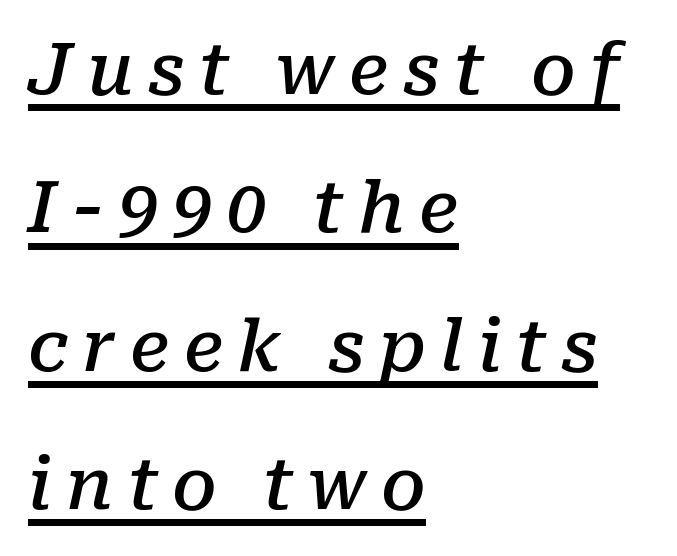
The glyphs are accompanied by a horizontal stroke just below them. Does the weight exceed regular? Yes, but only to semibold. Interline gaps are noticeably wide in this sample. The text carries the slant typical of an italic or oblique font.
